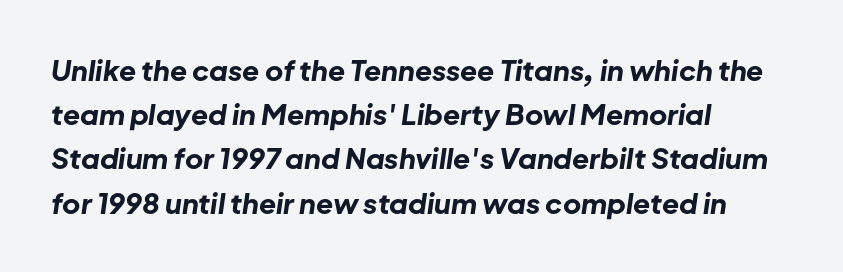
The image shows 28 px bold type, italic (leaning right); set left-aligned, normal line spacing (1.58x), normal letter spacing, not underlined; low stroke contrast and a medium x-height.
